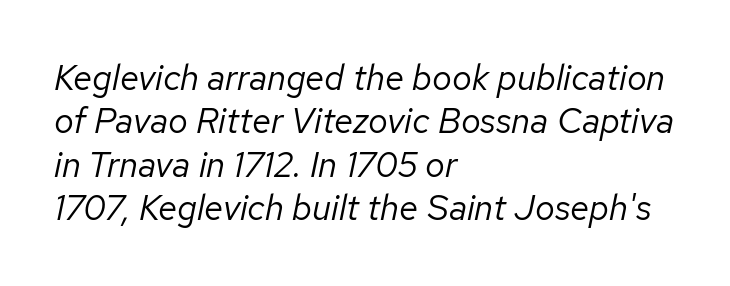
The image shows 35 px regular-weight type, italic (leaning right); set left-aligned, line spacing 1.24x, normal letter spacing, not underlined; low stroke contrast and a medium x-height.
